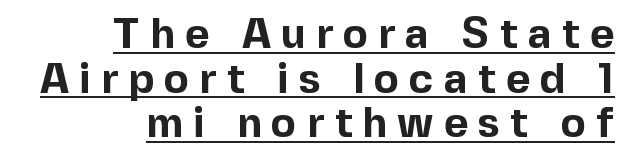
Q: Is the text bold? A: Yes.
Q: Is the text italic (slanted)? A: No, it is upright.
Q: Is the typeface a serif or a sans-serif typeface? A: Sans-serif.
Q: Is the text underlined? A: Yes.
Q: How is the paragraph aligned? A: Right-aligned.
Q: Is the spacing between letters normal or unusually wide? A: Unusually wide.
Q: Is the spacing between lines tight, normal or loose? A: Tight.
Q: Width (condensed, normal, or wide)? A: Normal.
Q: x-height? A: Medium.
Q: Monospaced? A: No.
